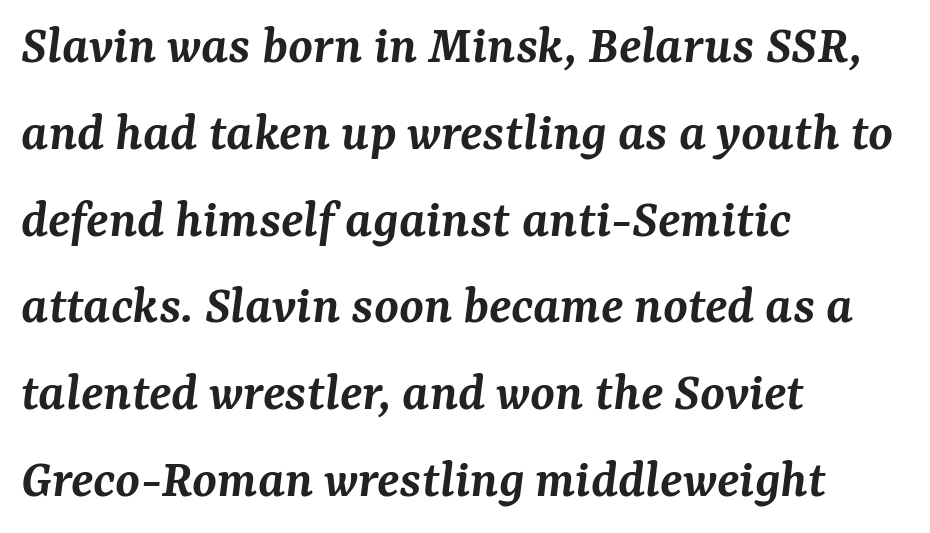
The image shows 56 px semibold serif type, italic (leaning right); set left-aligned, normal line spacing (1.55x), normal letter spacing, not underlined; medium stroke contrast and a medium x-height.
